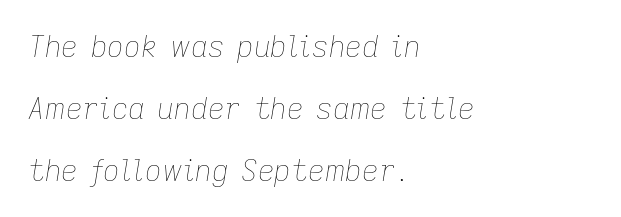
You could not count columns in this text — the font is proportionally spaced. The rendering keeps characters at their native spacing. Posture: slanted. The characters are drawn with everyday or finer stroke widths.
